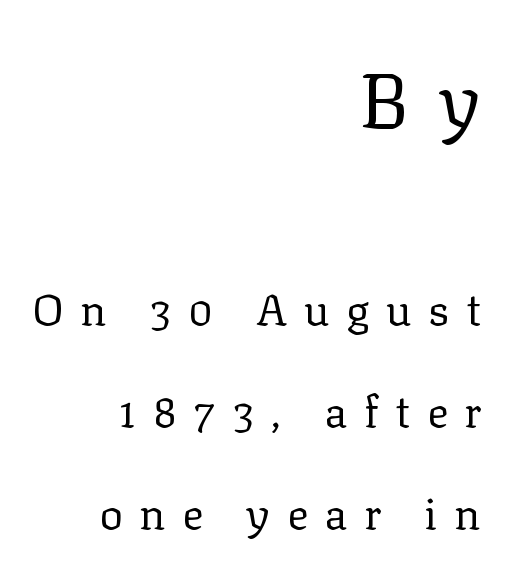
{"serif": "yes", "italic": "no", "bold": "no", "weight": "regular", "width": "normal", "stroke_contrast": "low", "x_height": "medium", "monospaced": "no", "underline": "no", "align": "right", "line_spacing": "loose", "line_spacing_ratio": 2.31, "letter_spacing": "wide", "letter_spacing_em": 0.38, "larger_block": "first", "size_ratio": 1.75, "glyph_px": 77}
